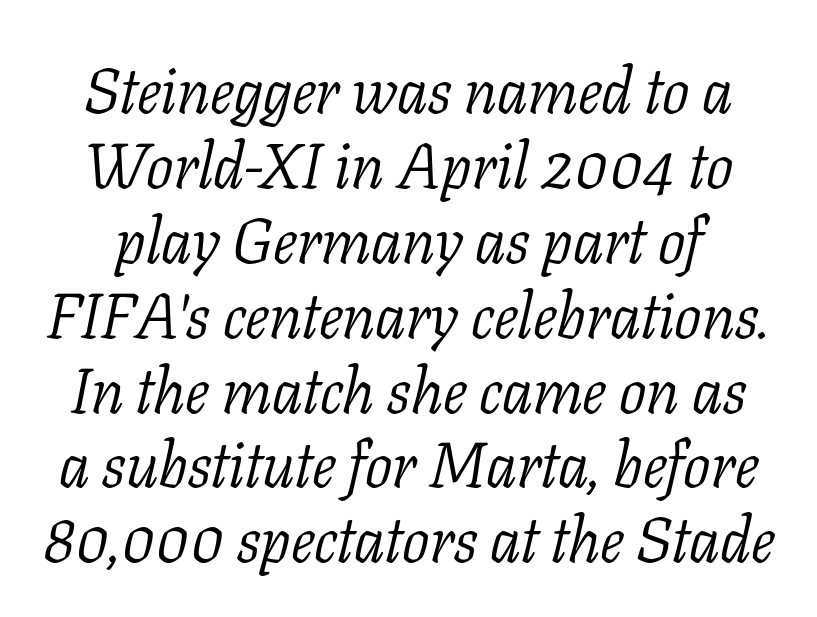
Q: Is the text bold? A: No.
Q: Is the text italic (slanted)? A: Yes, it leans right by about 11 degrees.
Q: Is the typeface a serif or a sans-serif typeface? A: Serif.
Q: Is the text underlined? A: No.
Q: Is the spacing between letters normal or unusually wide? A: Normal.
Q: Width (condensed, normal, or wide)? A: Normal.
Q: Stroke contrast? A: Low.
Q: x-height? A: Medium.
Q: Monospaced? A: No.
